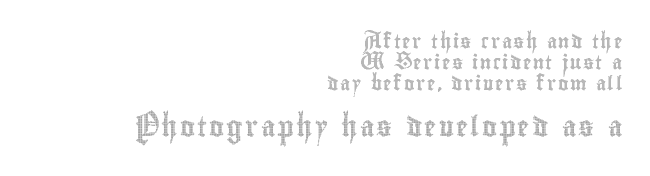
Q: Is the text italic (slanted)? A: No, it is upright.
Q: Is the text underlined? A: No.
Q: How is the paragraph aligned? A: Right-aligned.
Q: Is the spacing between lines tight, normal or loose? A: Normal.
Q: Which block of text is set in a larger size, the first (top) or the second (bottom)? A: The second (bottom) one.
